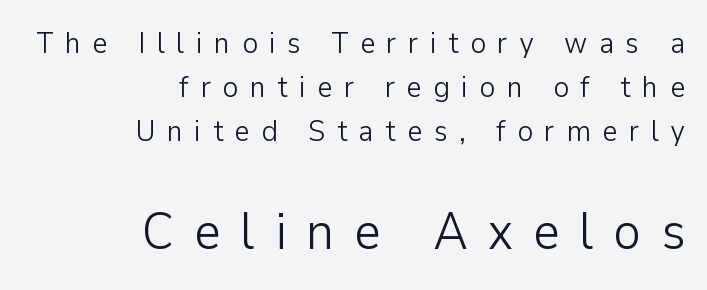
Does the copy run flush right? Yes — the right margin is perfectly even. Tracking value appears strongly positive — letters spread wide. Are there feet on the stems? There aren't — it's a sans. The strokes are not fattened; the text isn't bold. The letters stand straight up with perfectly vertical stems. Horizontal bands of white between lines are of average thickness.
